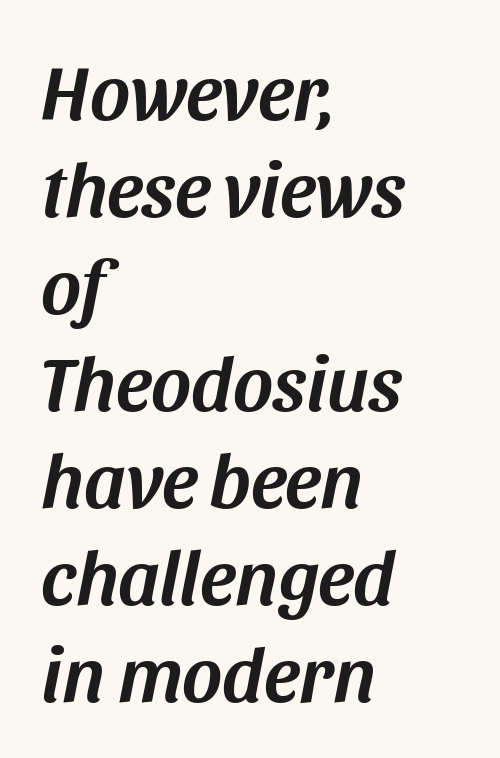
Q: Is the text italic (slanted)? A: Yes, it leans right by about 11 degrees.
Q: Is the text underlined? A: No.
Q: How is the paragraph aligned? A: Left-aligned.
Q: Is the spacing between letters normal or unusually wide? A: Normal.
Q: Is the spacing between lines tight, normal or loose? A: Normal.
Q: Width (condensed, normal, or wide)? A: Normal.
Q: Stroke contrast? A: Medium.
Q: x-height? A: Large.
Q: Monospaced? A: No.
